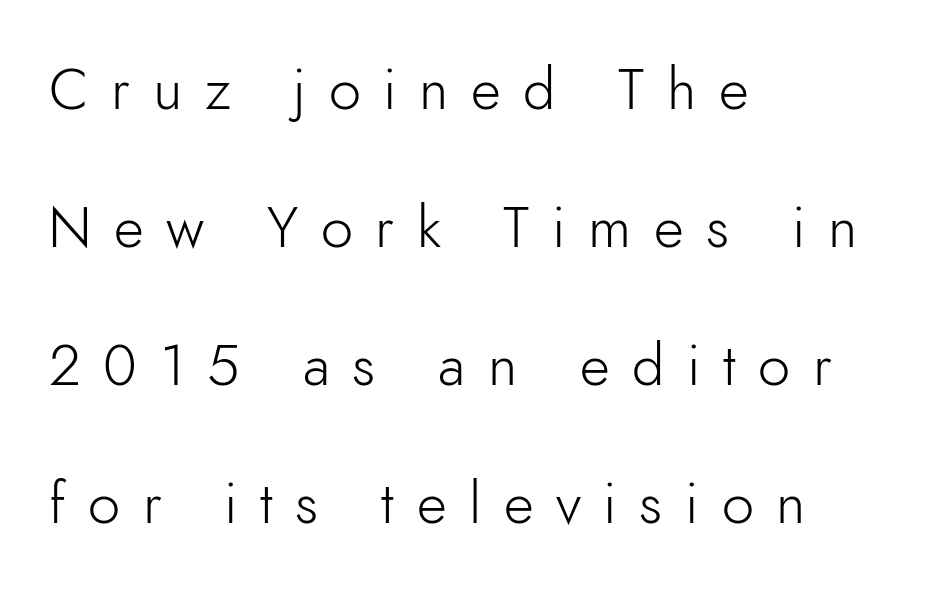
The image shows 58 px light sans-serif type, upright; set left-aligned, loose line spacing (2.38x), unusually wide letter spacing (+0.39 em), not underlined; low stroke contrast and a small x-height.
